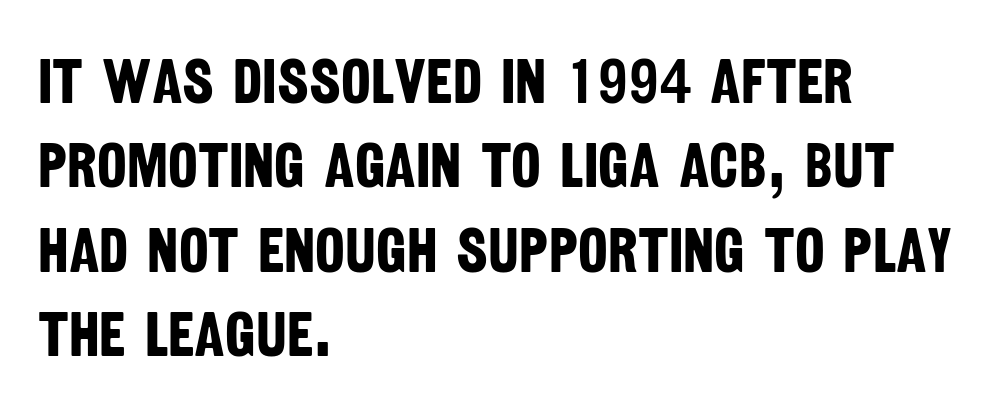
Note the varied advance widths — an 'i' is clearly narrower than an 'm'. These lines carry a lot of weight — the face is fully bold. The letters carry no serifs — their stems end cleanly without finishing strokes. Does the leading feel generous? No, just average. Tracking value appears to be zero — textbook default spacing. Unmarked baselines from the first word to the last.
